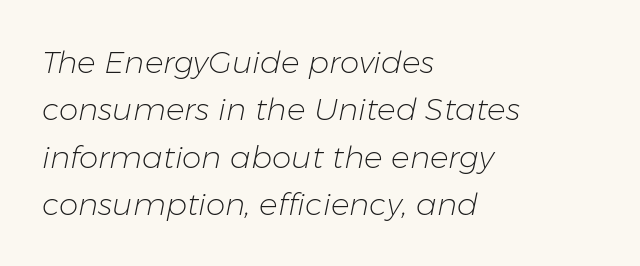
The image shows 31 px light type, italic (leaning right); set left-aligned, normal line spacing (1.53x), normal letter spacing, not underlined; low stroke contrast and a medium x-height.
